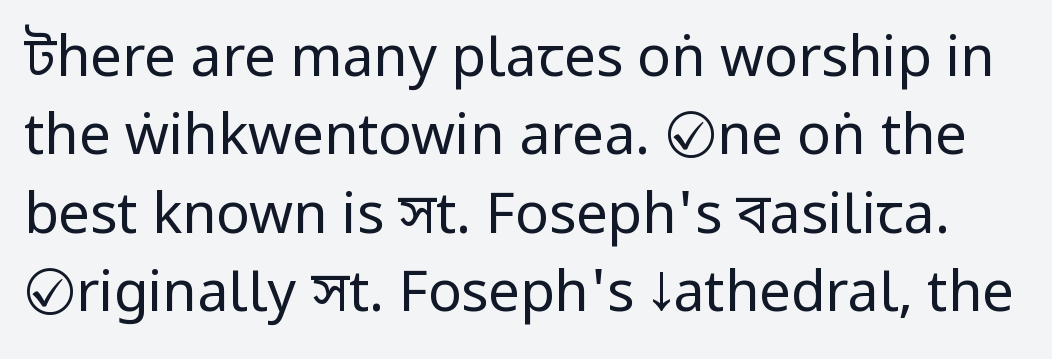
The image shows 56 px regular-weight, condensed sans-serif type, upright; set normal line spacing (1.4x), normal letter spacing, not underlined; low stroke contrast and a large x-height.
